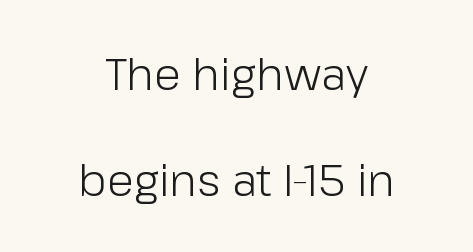
The image shows 44 px light sans-serif type, upright; set centered, loose line spacing (2.42x), normal letter spacing, not underlined; low stroke contrast and a medium x-height.
